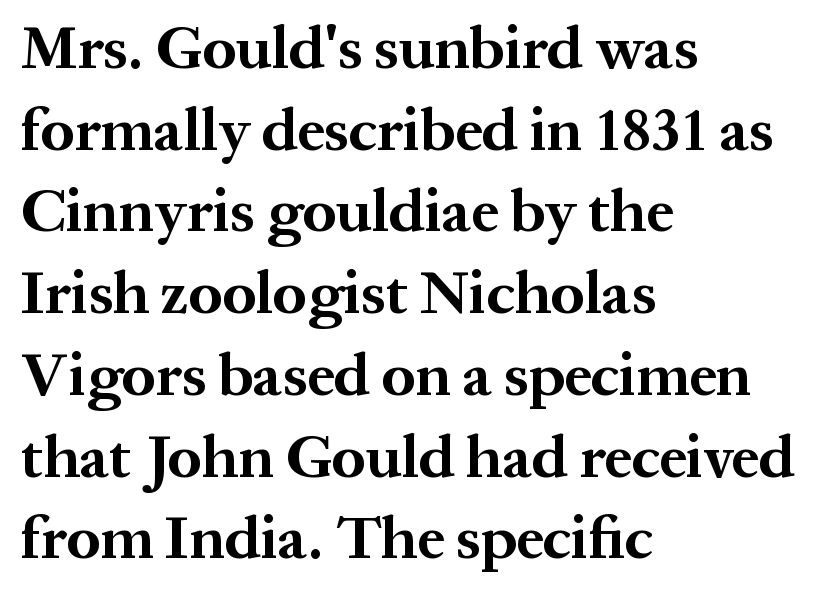
Q: Is the text bold? A: Yes.
Q: Is the text italic (slanted)? A: No, it is upright.
Q: Is the typeface a serif or a sans-serif typeface? A: Serif.
Q: Is the text underlined? A: No.
Q: How is the paragraph aligned? A: Left-aligned.
Q: Is the spacing between letters normal or unusually wide? A: Normal.
Q: Is the spacing between lines tight, normal or loose? A: Normal.
Q: Width (condensed, normal, or wide)? A: Normal.
Q: Stroke contrast? A: Medium.
Q: x-height? A: Medium.
Q: Monospaced? A: No.
